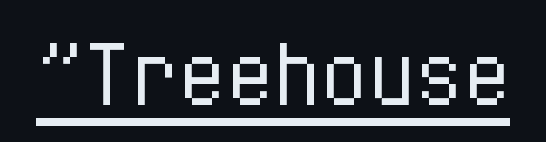
The image shows 78 px regular-weight, condensed type, upright; set normal letter spacing, underlined; low stroke contrast and a medium x-height.
